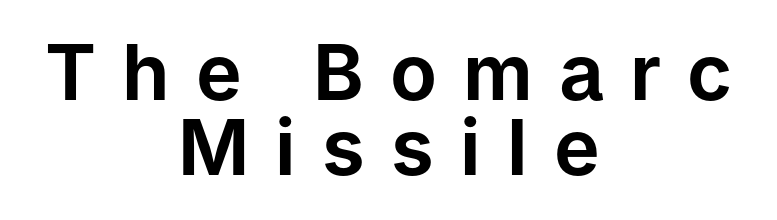
Q: Is the text italic (slanted)? A: No, it is upright.
Q: Is the typeface a serif or a sans-serif typeface? A: Sans-serif.
Q: Is the text underlined? A: No.
Q: How is the paragraph aligned? A: Centered.
Q: Is the spacing between letters normal or unusually wide? A: Unusually wide.
Q: Is the spacing between lines tight, normal or loose? A: Tight.
Q: Width (condensed, normal, or wide)? A: Normal.
Q: Stroke contrast? A: Low.
Q: x-height? A: Medium.
Q: Monospaced? A: No.
